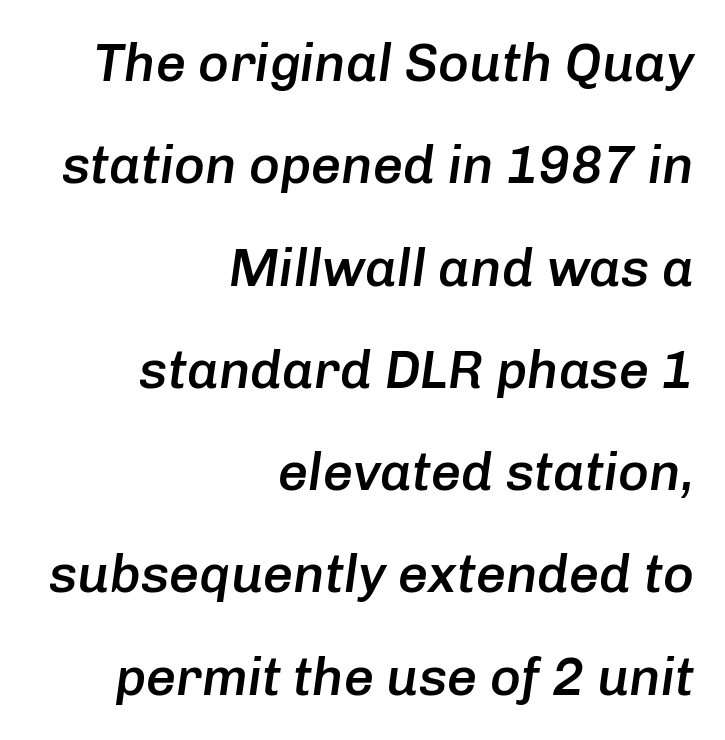
The whole block is typeset with a tilt. Note the varied advance widths — an 'i' is clearly narrower than an 'm'. Decoration check: the copy has no underline. I'd describe the lettering as semibold — firm but not a full bold. The lines in this sample share a right terminus and differ only in where they begin. In terms of letterspacing, this is plain default setting.
